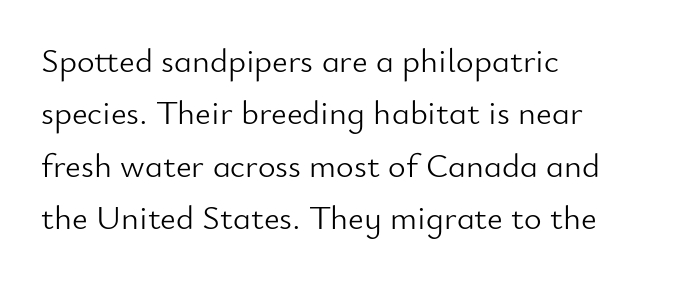
Q: Is the text bold? A: No.
Q: Is the text italic (slanted)? A: No, it is upright.
Q: Is the typeface a serif or a sans-serif typeface? A: Sans-serif.
Q: Is the text underlined? A: No.
Q: How is the paragraph aligned? A: Left-aligned.
Q: Is the spacing between letters normal or unusually wide? A: Normal.
Q: Is the spacing between lines tight, normal or loose? A: Normal.
Q: Width (condensed, normal, or wide)? A: Normal.
Q: Stroke contrast? A: Low.
Q: x-height? A: Small.
Q: Monospaced? A: No.
